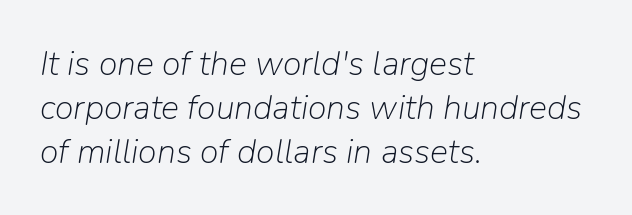
The image shows 34 px light type, italic (leaning right); set left-aligned, normal line spacing (1.29x), normal letter spacing, not underlined; low stroke contrast and a medium x-height.
